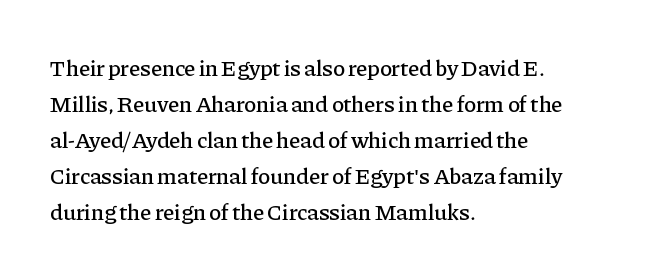
The image shows 23 px text type, upright; set left-aligned, normal line spacing (1.56x), normal letter spacing, not underlined.
